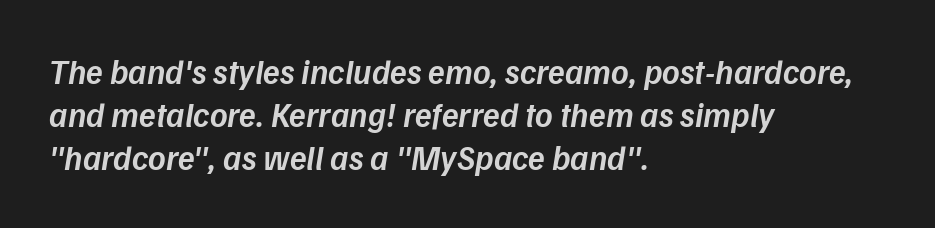
The letters advance in unequal steps, a hallmark of proportional type. Compared with a centered layout, this one pins lines to the left instead. The lines sit at an ordinary, default distance from one another. There is no visible air inserted between adjacent glyphs. Rule under the text: the space is simply empty.
